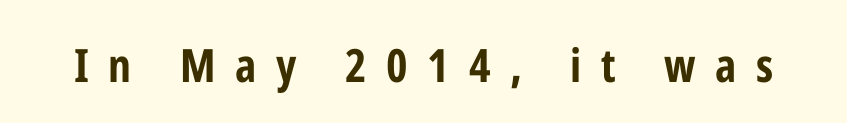
Q: Is the text bold? A: Yes.
Q: Is the text italic (slanted)? A: No, it is upright.
Q: Is the typeface a serif or a sans-serif typeface? A: Sans-serif.
Q: Is the text underlined? A: No.
Q: Is the spacing between letters normal or unusually wide? A: Unusually wide.
Q: Width (condensed, normal, or wide)? A: Condensed.
Q: Stroke contrast? A: Low.
Q: x-height? A: Medium.
Q: Monospaced? A: No.
